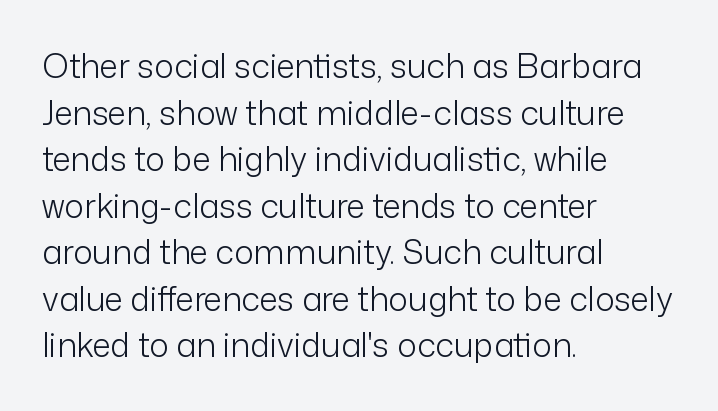
The image shows 33 px light sans-serif type, upright; set left-aligned, normal line spacing (1.41x), normal letter spacing, not underlined; low stroke contrast and a medium x-height.
